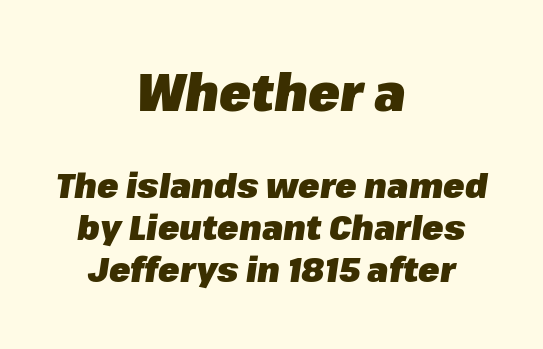
The image shows 52 px heavy type, italic (leaning right); set centered, line spacing 1.21x, normal letter spacing, not underlined; the first (top) block is 1.49x larger; low stroke contrast and a medium x-height.
